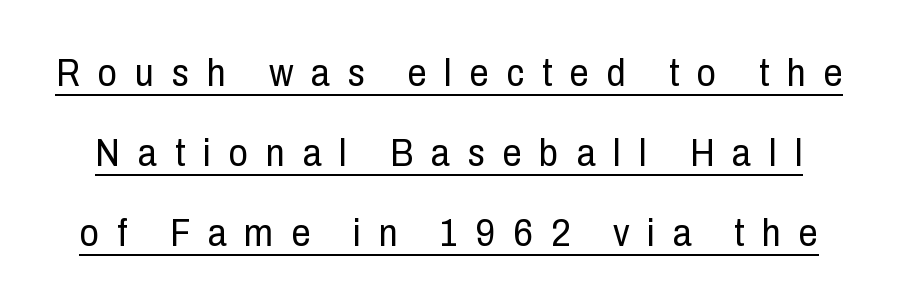
Q: Is the text bold? A: No.
Q: Is the text italic (slanted)? A: No, it is upright.
Q: Is the typeface a serif or a sans-serif typeface? A: Sans-serif.
Q: Is the text underlined? A: Yes.
Q: Is the spacing between letters normal or unusually wide? A: Unusually wide.
Q: Is the spacing between lines tight, normal or loose? A: Loose.
Q: Width (condensed, normal, or wide)? A: Condensed.
Q: Stroke contrast? A: Low.
Q: x-height? A: Medium.
Q: Monospaced? A: No.
